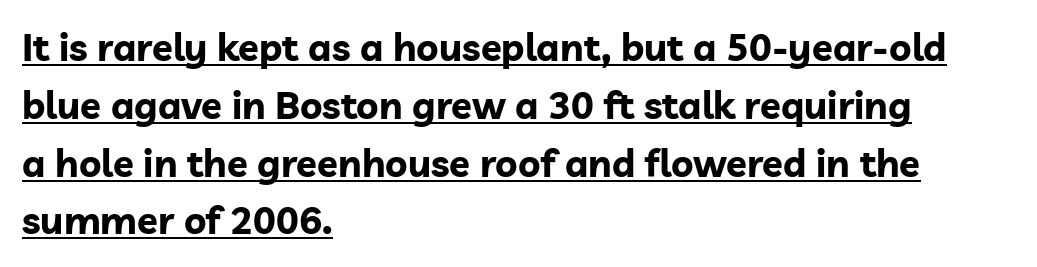
The passage shown is typed in a proportional face where columns would drift. The typesetter has applied underlining to the passage shown. In terms of letterform style, serifs are entirely absent. Baseline-to-baseline distance is the conventional proportion of letter height. This sample is left-justified, so line endings fall wherever the words run out. A typesetter would mark this as roman, not italic.
